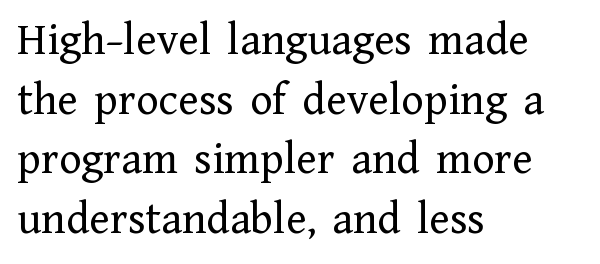
The typesetting does not lean heavy: it is not bold. Does the copy run flush right? No — it runs flush left. Unlike a clean sans, this face finishes its strokes with serifs. This block has exactly the height ordinary leading produces.
